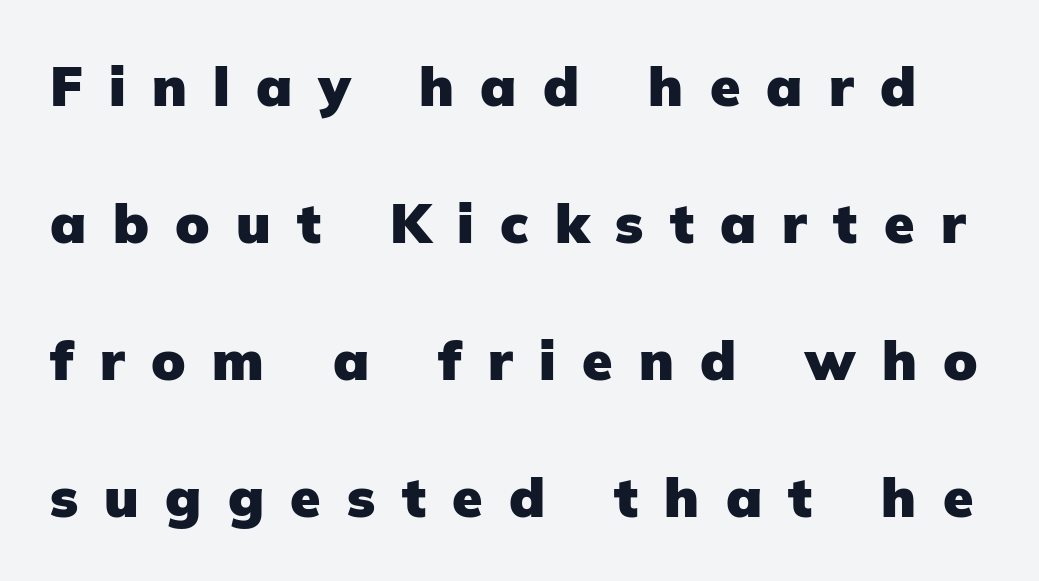
{"serif": "no", "italic": "no", "bold": "yes", "weight": "heavy", "width": "normal", "stroke_contrast": "low", "x_height": "medium", "monospaced": "no", "underline": "no", "line_spacing": "loose", "line_spacing_ratio": 2.49, "letter_spacing": "wide", "letter_spacing_em": 0.48, "glyph_px": 55}
